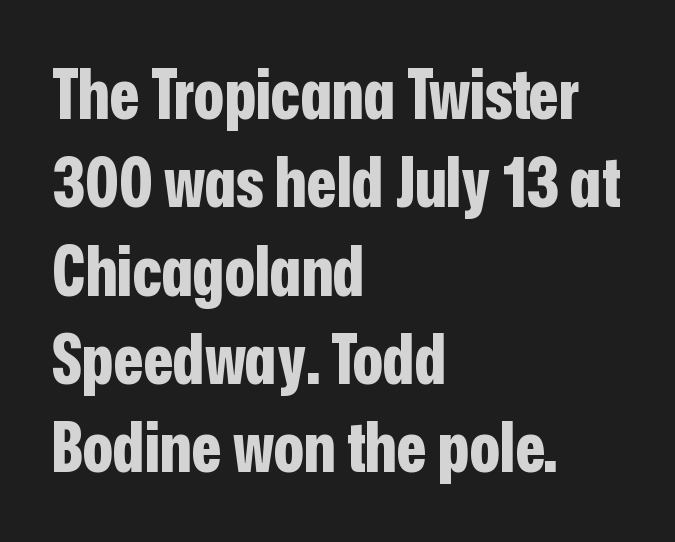
Q: Is the text bold? A: Yes.
Q: Is the text italic (slanted)? A: No, it is upright.
Q: Is the typeface a serif or a sans-serif typeface? A: Sans-serif.
Q: Is the text underlined? A: No.
Q: How is the paragraph aligned? A: Left-aligned.
Q: Is the spacing between letters normal or unusually wide? A: Normal.
Q: Is the spacing between lines tight, normal or loose? A: Normal.
Q: Width (condensed, normal, or wide)? A: Condensed.
Q: Stroke contrast? A: Low.
Q: x-height? A: Medium.
Q: Monospaced? A: No.
